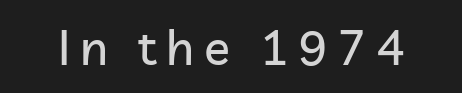
The image shows 48 px sans-serif type, upright; set unusually wide letter spacing (+0.2 em), not underlined; low stroke contrast and a medium x-height.
